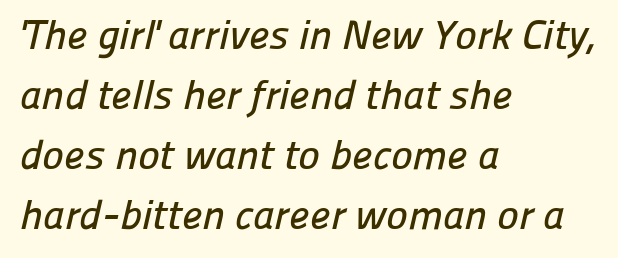
Q: Is the typeface a serif or a sans-serif typeface? A: Sans-serif.
Q: Is the text underlined? A: No.
Q: How is the paragraph aligned? A: Left-aligned.
Q: Is the spacing between letters normal or unusually wide? A: Normal.
Q: Is the spacing between lines tight, normal or loose? A: Normal.
Q: Width (condensed, normal, or wide)? A: Normal.
Q: Stroke contrast? A: Low.
Q: x-height? A: Medium.
Q: Monospaced? A: No.
